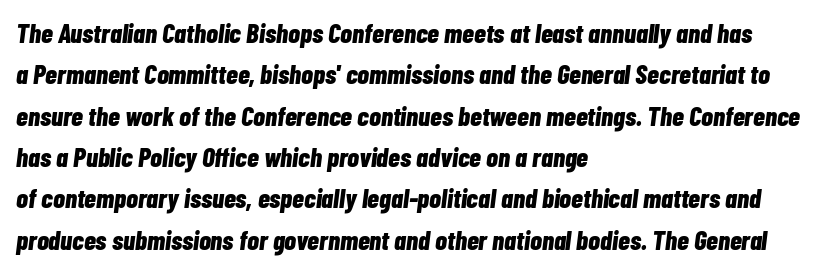
{"italic": "yes", "lean": "right", "slant_degrees": 7, "bold": "yes", "underline": "no", "align": "left", "line_spacing": "normal", "line_spacing_ratio": 1.53, "letter_spacing": "normal", "letter_spacing_em": 0.0, "glyph_px": 27}
